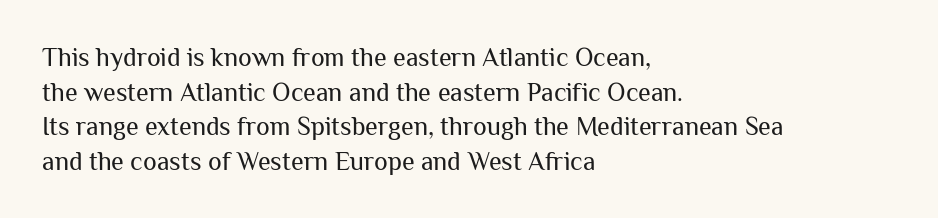
{"italic": "no", "bold": "no", "underline": "no", "align": "left", "line_spacing": "normal", "line_spacing_ratio": 1.33, "letter_spacing": "normal", "letter_spacing_em": 0.0, "glyph_px": 26}
